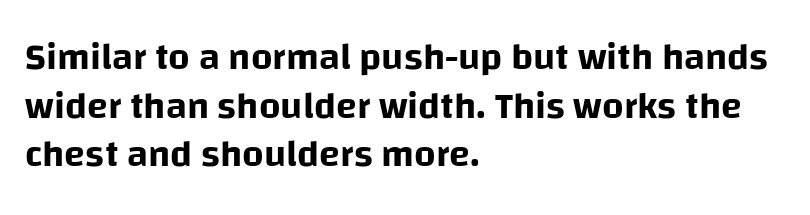
{"serif": "no", "italic": "no", "width": "normal", "stroke_contrast": "low", "x_height": "large", "monospaced": "no", "underline": "no", "align": "left", "line_spacing": "normal", "line_spacing_ratio": 1.28, "letter_spacing": "normal", "letter_spacing_em": 0.0, "glyph_px": 38}
